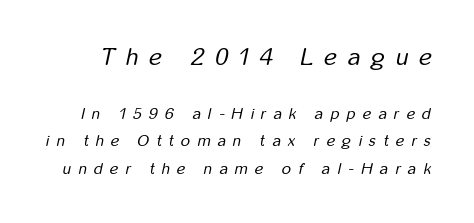
Q: Is the text bold? A: No.
Q: Is the text italic (slanted)? A: Yes, it leans right by about 12 degrees.
Q: Is the text underlined? A: No.
Q: Is the spacing between letters normal or unusually wide? A: Unusually wide.
Q: Which block of text is set in a larger size, the first (top) or the second (bottom)? A: The first (top) one.
